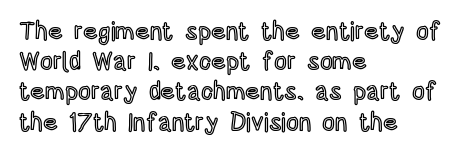
The image shows 25 px text type, upright; set left-aligned, line spacing 1.21x, normal letter spacing, not underlined.
